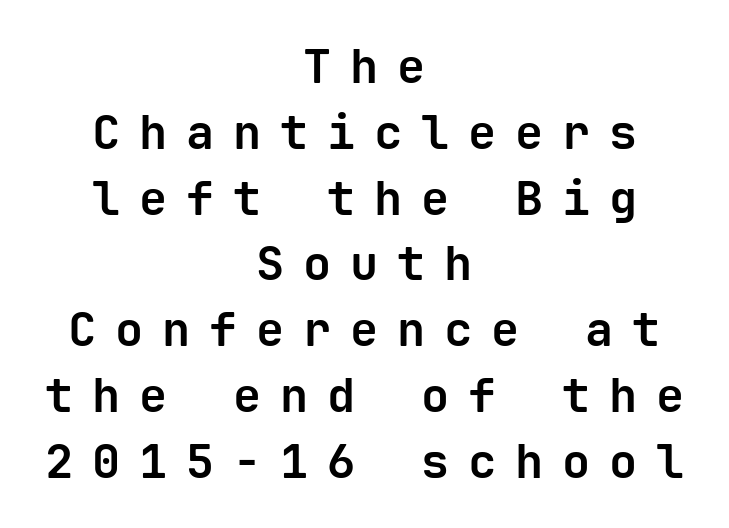
The image shows 47 px bold sans-serif type, upright, monospaced; set centered, normal line spacing (1.4x), unusually wide letter spacing (+0.4 em), not underlined; low stroke contrast and a medium x-height.
